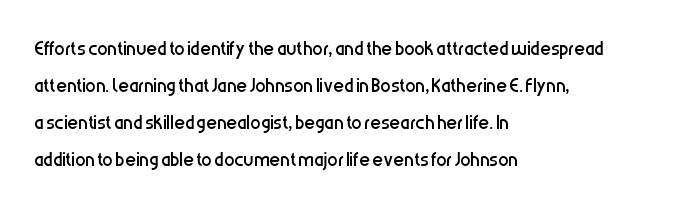
The image shows 26 px text type, upright; set left-aligned, normal line spacing (1.42x), normal letter spacing, not underlined.
